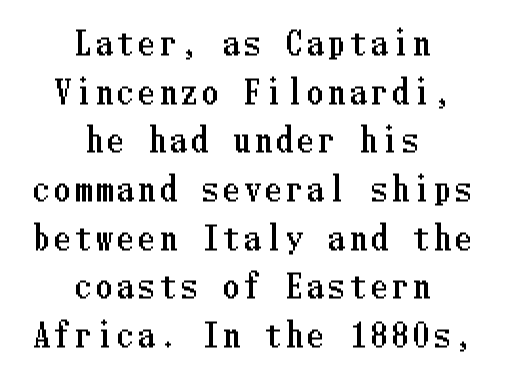
{"italic": "no", "width": "condensed", "stroke_contrast": "low", "x_height": "medium", "underline": "no", "align": "center", "line_spacing": "normal", "line_spacing_ratio": 1.52, "glyph_px": 32}
